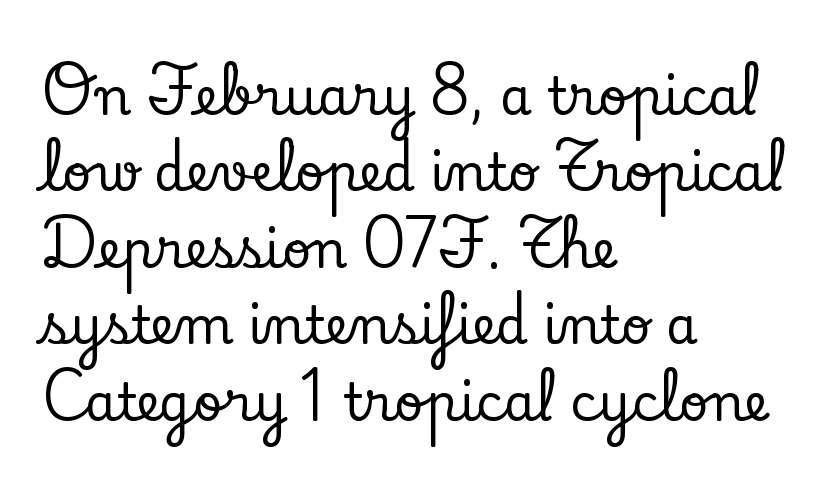
Q: Is the text italic (slanted)? A: No, it is upright.
Q: Is the typeface a serif or a sans-serif typeface? A: Serif.
Q: Is the text underlined? A: No.
Q: How is the paragraph aligned? A: Left-aligned.
Q: Is the spacing between letters normal or unusually wide? A: Normal.
Q: Is the spacing between lines tight, normal or loose? A: Normal.
Q: Width (condensed, normal, or wide)? A: Normal.
Q: Stroke contrast? A: Low.
Q: x-height? A: Small.
Q: Monospaced? A: No.
